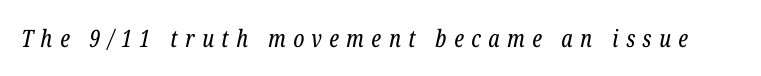
Q: Is the text bold? A: No.
Q: Is the text italic (slanted)? A: Yes, it leans right by about 12 degrees.
Q: Is the text underlined? A: No.
Q: Is the spacing between letters normal or unusually wide? A: Unusually wide.
